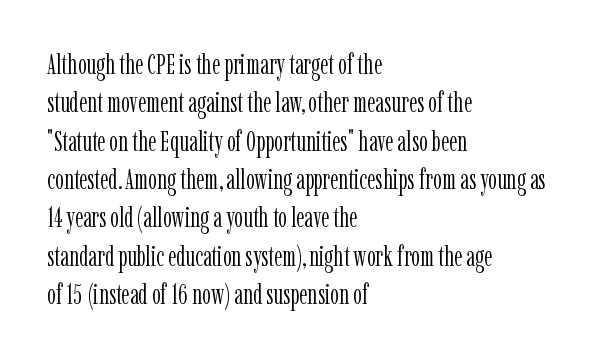
Q: Is the text bold? A: No.
Q: Is the text italic (slanted)? A: No, it is upright.
Q: Is the typeface a serif or a sans-serif typeface? A: Serif.
Q: Is the text underlined? A: No.
Q: How is the paragraph aligned? A: Left-aligned.
Q: Is the spacing between letters normal or unusually wide? A: Normal.
Q: Is the spacing between lines tight, normal or loose? A: Normal.
Q: Width (condensed, normal, or wide)? A: Condensed.
Q: Stroke contrast? A: Low.
Q: x-height? A: Medium.
Q: Monospaced? A: No.
